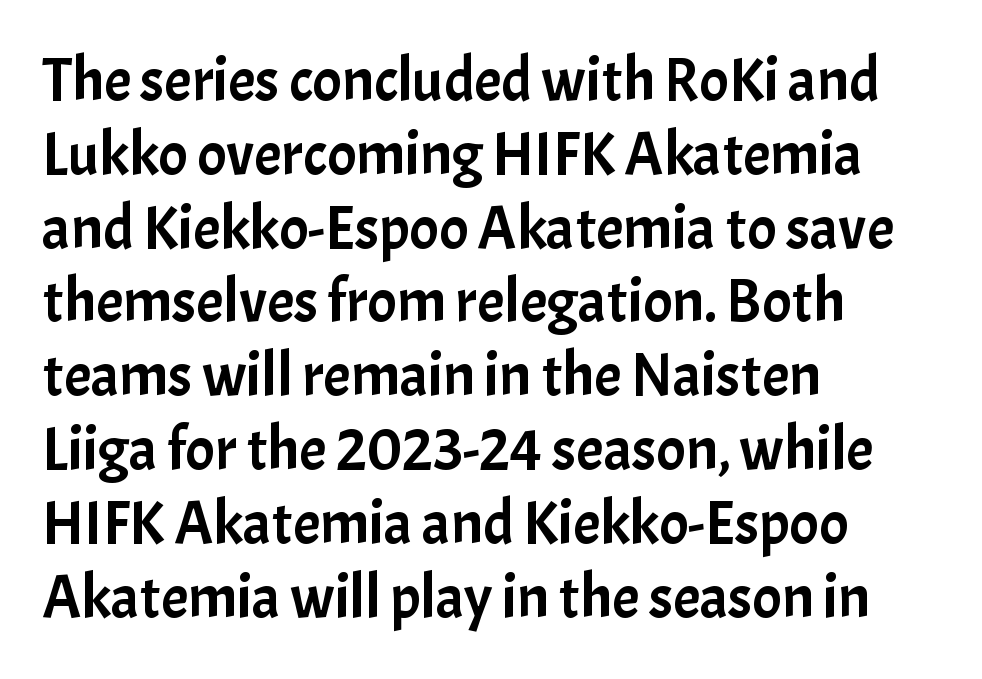
The image shows 61 px sans-serif type, upright; set left-aligned, line spacing 1.21x, normal letter spacing, not underlined; low stroke contrast and a medium x-height.
